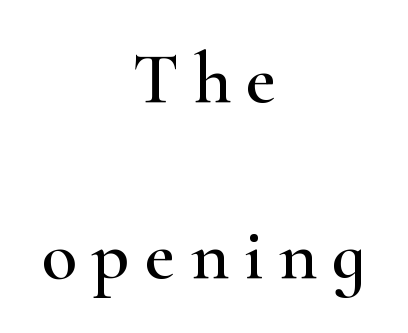
Q: Is the text italic (slanted)? A: No, it is upright.
Q: Is the typeface a serif or a sans-serif typeface? A: Serif.
Q: Is the text underlined? A: No.
Q: How is the paragraph aligned? A: Centered.
Q: Is the spacing between letters normal or unusually wide? A: Unusually wide.
Q: Is the spacing between lines tight, normal or loose? A: Loose.
Q: Width (condensed, normal, or wide)? A: Wide.
Q: Stroke contrast? A: High.
Q: x-height? A: Small.
Q: Monospaced? A: No.
